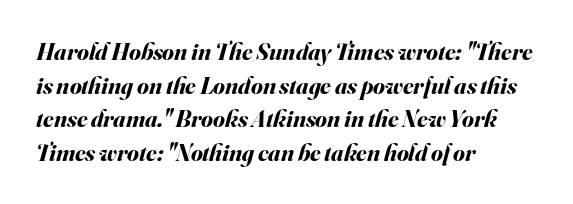
{"italic": "yes", "lean": "right", "slant_degrees": 16, "bold": "yes", "underline": "no", "align": "left", "line_spacing": "normal", "line_spacing_ratio": 1.4, "letter_spacing": "normal", "letter_spacing_em": 0.0, "glyph_px": 24}
